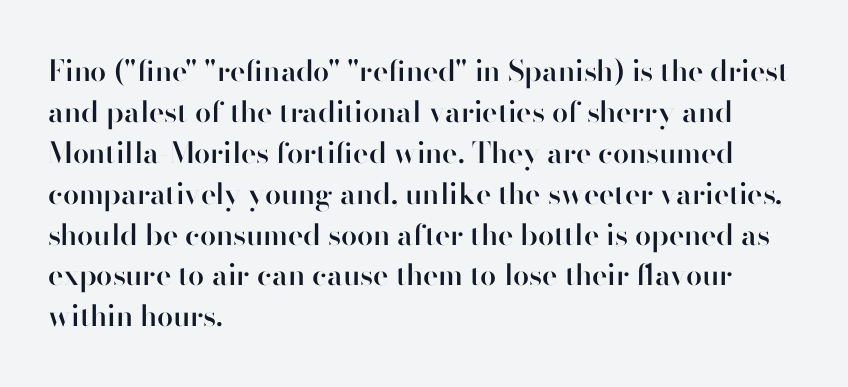
{"serif": "no", "italic": "no", "bold": "semi", "weight": "semibold", "width": "normal", "stroke_contrast": "high", "x_height": "small", "monospaced": "no", "underline": "no", "align": "left", "line_spacing": "normal", "line_spacing_ratio": 1.41, "letter_spacing": "normal", "letter_spacing_em": 0.0, "glyph_px": 29}
